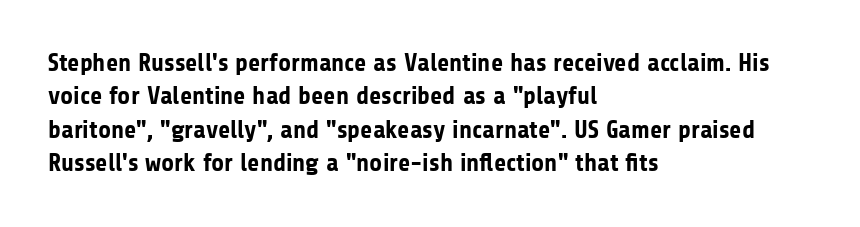
The image shows 25 px bold type, upright; set left-aligned, normal line spacing (1.34x), normal letter spacing, not underlined.
